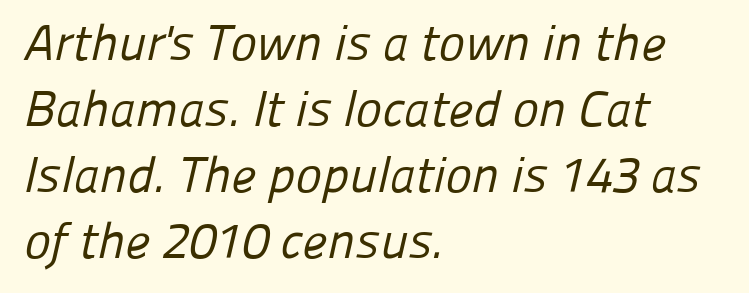
Q: Is the text bold? A: No.
Q: Is the typeface a serif or a sans-serif typeface? A: Sans-serif.
Q: Is the text underlined? A: No.
Q: How is the paragraph aligned? A: Left-aligned.
Q: Is the spacing between letters normal or unusually wide? A: Normal.
Q: Is the spacing between lines tight, normal or loose? A: Normal.
Q: Width (condensed, normal, or wide)? A: Normal.
Q: Stroke contrast? A: Low.
Q: x-height? A: Medium.
Q: Monospaced? A: No.
